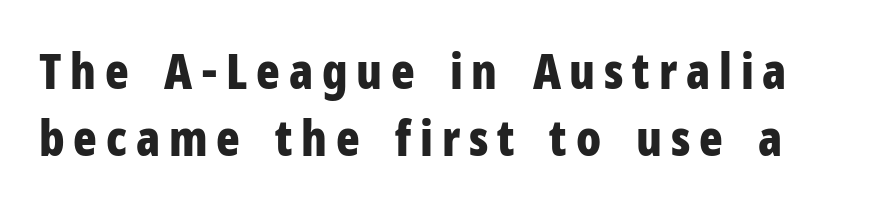
Q: Is the text bold? A: Yes.
Q: Is the text italic (slanted)? A: No, it is upright.
Q: Is the typeface a serif or a sans-serif typeface? A: Sans-serif.
Q: Is the text underlined? A: No.
Q: Is the spacing between lines tight, normal or loose? A: Normal.
Q: Width (condensed, normal, or wide)? A: Condensed.
Q: Stroke contrast? A: Low.
Q: x-height? A: Medium.
Q: Monospaced? A: No.
